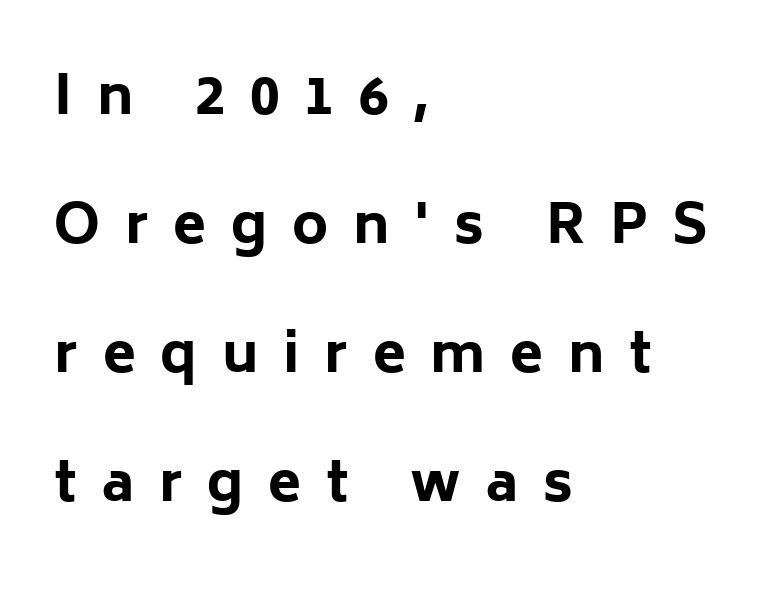
Q: Is the text bold? A: Yes.
Q: Is the text italic (slanted)? A: No, it is upright.
Q: Is the typeface a serif or a sans-serif typeface? A: Sans-serif.
Q: Is the text underlined? A: No.
Q: How is the paragraph aligned? A: Left-aligned.
Q: Is the spacing between letters normal or unusually wide? A: Unusually wide.
Q: Is the spacing between lines tight, normal or loose? A: Loose.
Q: Width (condensed, normal, or wide)? A: Normal.
Q: Stroke contrast? A: Low.
Q: x-height? A: Medium.
Q: Monospaced? A: No.
